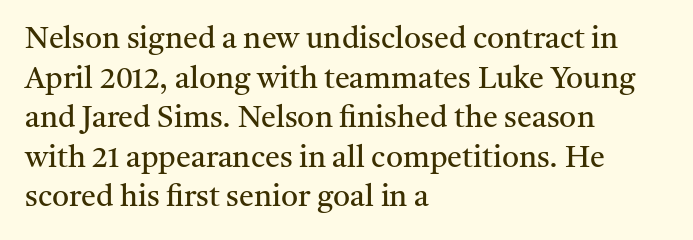
{"serif": "yes", "italic": "no", "bold": "no", "weight": "regular", "width": "normal", "stroke_contrast": "medium", "x_height": "medium", "monospaced": "no", "underline": "no", "align": "left", "line_spacing": "normal", "line_spacing_ratio": 1.32, "letter_spacing": "normal", "letter_spacing_em": 0.0, "glyph_px": 30}
